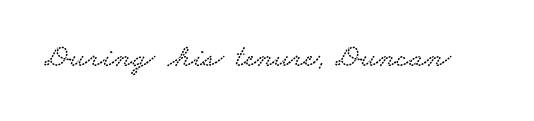
The letters sit at their default tracking, neither squeezed nor spread. Small tapered or slab feet sit at the stroke ends, so this counts as serif. Varying glyph widths throughout — classic text-font behaviour. The baseline area is clear.
